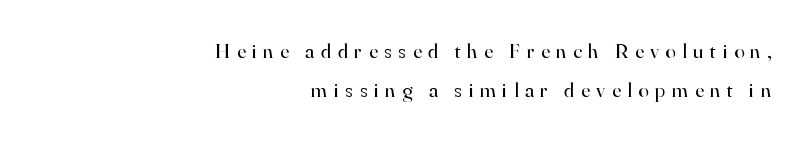
Q: Is the text bold? A: No.
Q: Is the text italic (slanted)? A: No, it is upright.
Q: Is the text underlined? A: No.
Q: How is the paragraph aligned? A: Right-aligned.
Q: Is the spacing between letters normal or unusually wide? A: Unusually wide.
